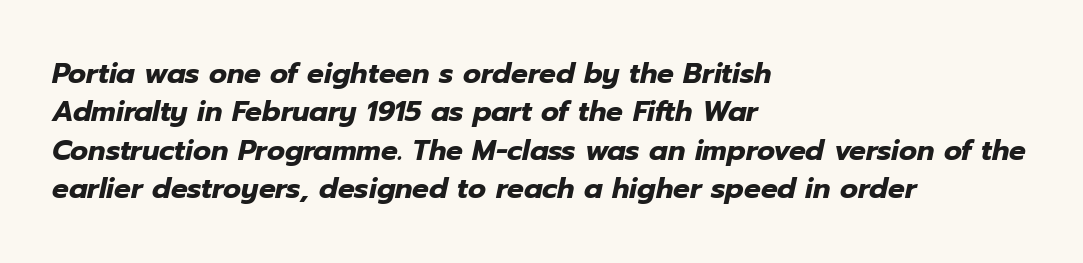
Is this a fixed-width face? No — the glyphs have proportional, varying widths. Chunky letters — that's bold for sure. The paragraph has a hard left edge and a soft right edge. Plain, unruled lines of type. A typesetter would mark this as italic.
